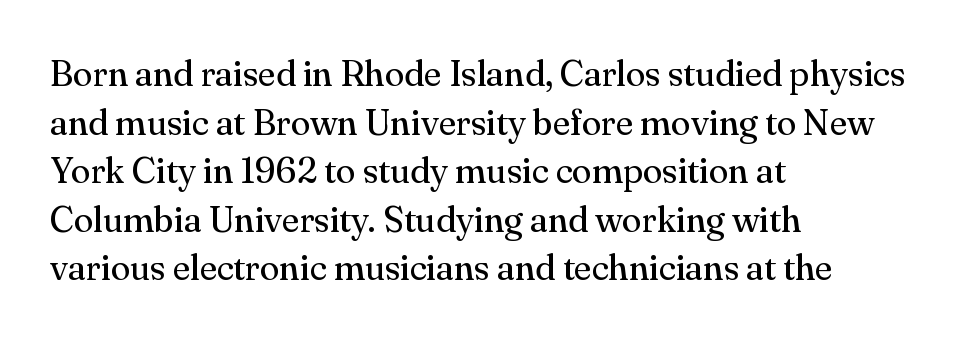
{"serif": "yes", "italic": "no", "bold": "no", "weight": "regular", "width": "normal", "stroke_contrast": "medium", "x_height": "small", "monospaced": "no", "underline": "no", "align": "left", "line_spacing": "normal", "line_spacing_ratio": 1.35, "letter_spacing": "normal", "letter_spacing_em": 0.0, "glyph_px": 36}
